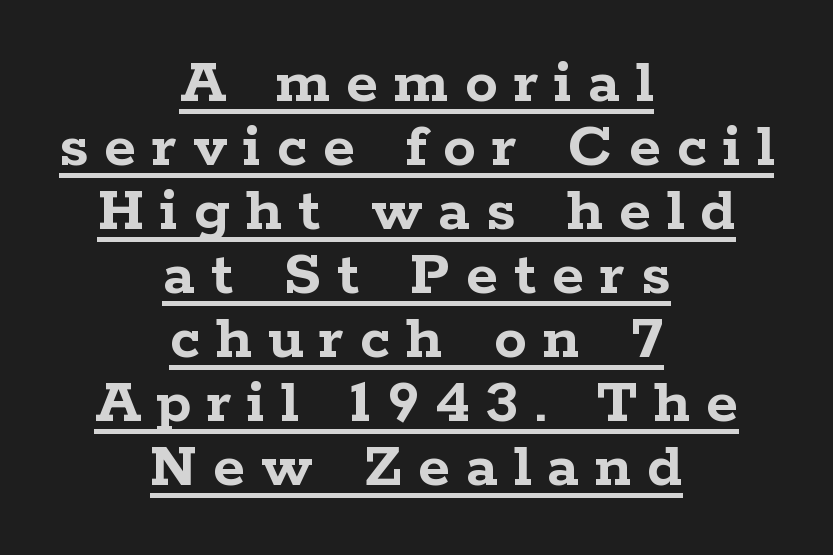
The line-height multiplier appears low, near solid setting. Typesetter's note: full bold, strokes at maximum text heaviness. Is the letter spacing exaggerated? Yes — the characters are pushed far apart. The designer went with a serif here, giving each stem small feet. Which margin do the lines hug? Neither — every line sits in the middle.
